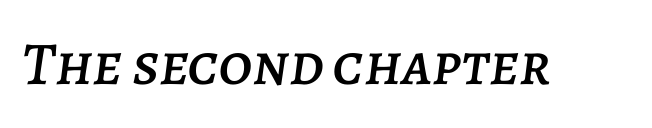
Q: Is the text italic (slanted)? A: Yes, it leans right by about 7 degrees.
Q: Is the text underlined? A: No.
Q: Is the spacing between letters normal or unusually wide? A: Normal.
Q: Width (condensed, normal, or wide)? A: Normal.
Q: Stroke contrast? A: Low.
Q: x-height? A: Large.
Q: Monospaced? A: No.
